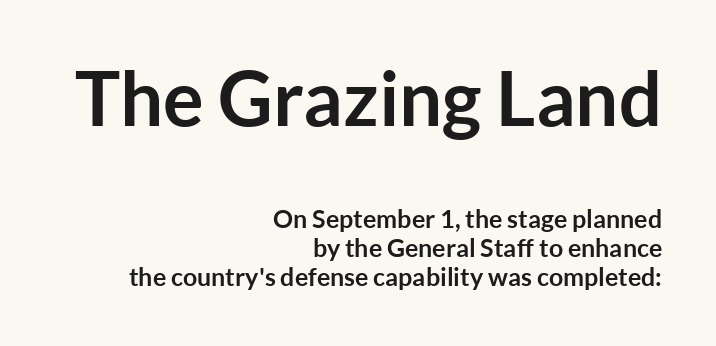
{"serif": "no", "italic": "no", "bold": "yes", "weight": "semibold", "width": "normal", "stroke_contrast": "low", "x_height": "medium", "monospaced": "no", "underline": "no", "align": "right", "line_spacing_ratio": 1.17, "letter_spacing": "normal", "letter_spacing_em": 0.0, "larger_block": "first", "size_ratio": 3.04, "glyph_px": 76}
